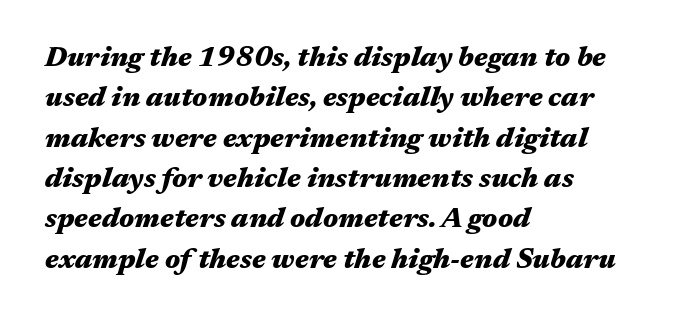
Q: Is the text bold? A: Yes.
Q: Is the text italic (slanted)? A: Yes, it leans right by about 17 degrees.
Q: Is the text underlined? A: No.
Q: How is the paragraph aligned? A: Left-aligned.
Q: Is the spacing between letters normal or unusually wide? A: Normal.
Q: Is the spacing between lines tight, normal or loose? A: Normal.
Q: Width (condensed, normal, or wide)? A: Wide.
Q: Stroke contrast? A: Medium.
Q: x-height? A: Medium.
Q: Monospaced? A: No.
